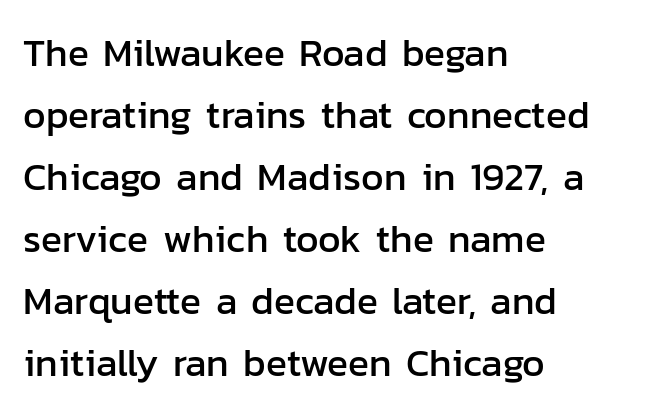
Q: Is the text italic (slanted)? A: No, it is upright.
Q: Is the typeface a serif or a sans-serif typeface? A: Sans-serif.
Q: Is the text underlined? A: No.
Q: How is the paragraph aligned? A: Left-aligned.
Q: Is the spacing between letters normal or unusually wide? A: Normal.
Q: Is the spacing between lines tight, normal or loose? A: Normal.
Q: Width (condensed, normal, or wide)? A: Normal.
Q: Stroke contrast? A: Low.
Q: x-height? A: Medium.
Q: Monospaced? A: No.
